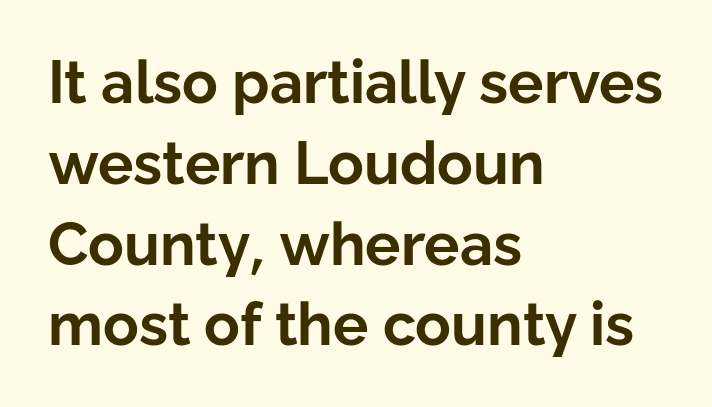
The image shows 59 px bold sans-serif type, upright; set left-aligned, normal line spacing (1.37x), normal letter spacing, not underlined; low stroke contrast and a medium x-height.
